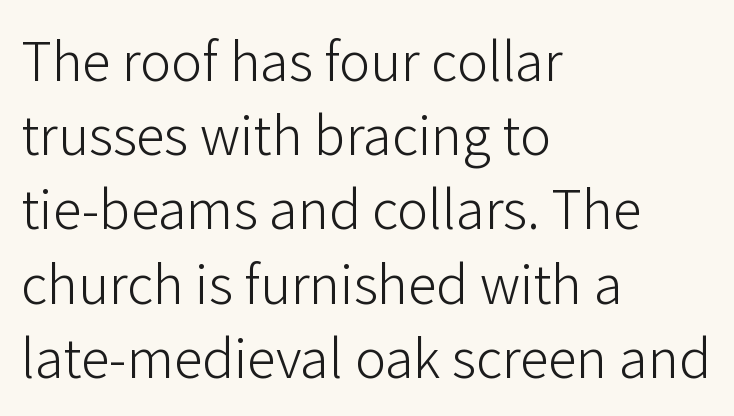
{"serif": "no", "italic": "no", "bold": "no", "weight": "light", "width": "normal", "stroke_contrast": "low", "x_height": "medium", "monospaced": "no", "underline": "no", "align": "left", "line_spacing": "normal", "line_spacing_ratio": 1.28, "letter_spacing": "normal", "letter_spacing_em": 0.0, "glyph_px": 58}
